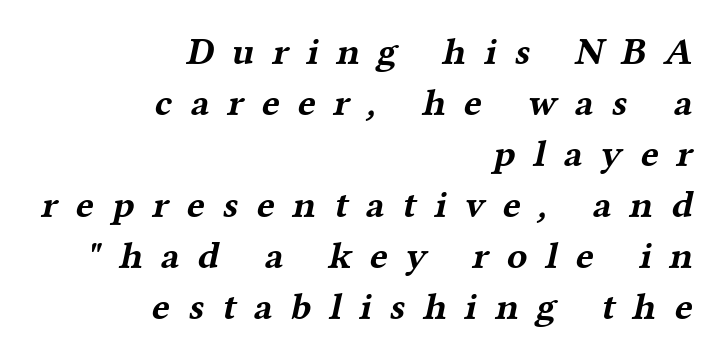
The lines in this sample share a right terminus and differ only in where they begin. The designer went with a serif here, giving each stem small feet. Students, note that the glyphs here are deliberately spaced far apart. Varying glyph widths throughout — classic text-font behaviour.
